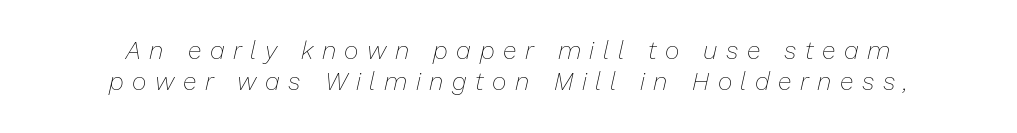
Q: Is the text bold? A: No.
Q: Is the text italic (slanted)? A: Yes, it leans right by about 13 degrees.
Q: Is the text underlined? A: No.
Q: How is the paragraph aligned? A: Centered.
Q: Is the spacing between letters normal or unusually wide? A: Unusually wide.
Q: Is the spacing between lines tight, normal or loose? A: Normal.
